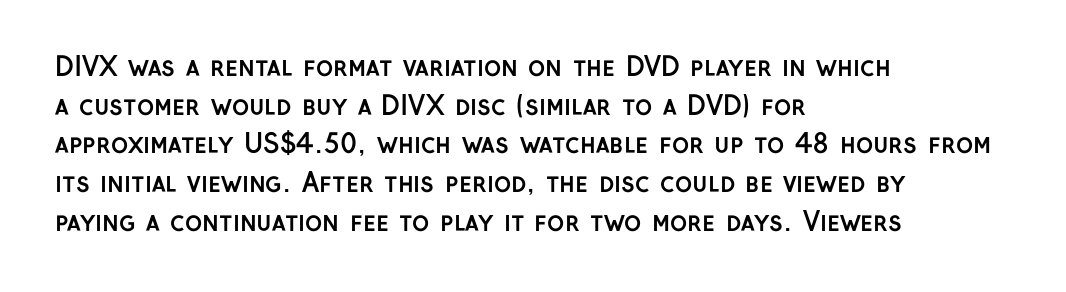
Leading: standard. Glyph-to-glyph distance matches everyday printed text. The face used here has the dense, thick strokes of a bold. These lines stack with their left ends in a neat column.
